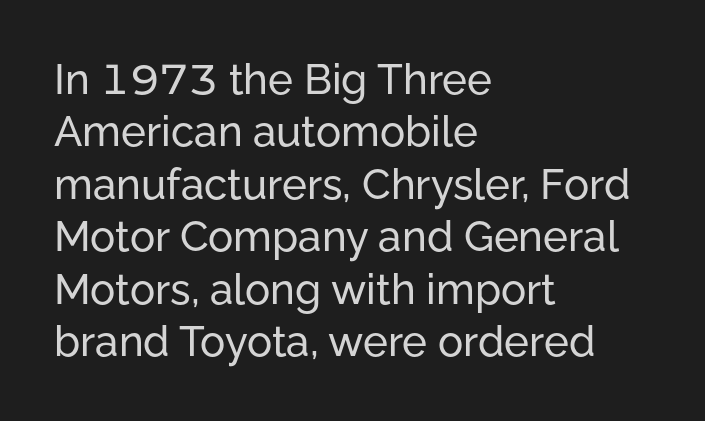
The image shows 42 px sans-serif type, upright; set left-aligned, normal line spacing (1.25x), normal letter spacing, not underlined; low stroke contrast and a medium x-height.
